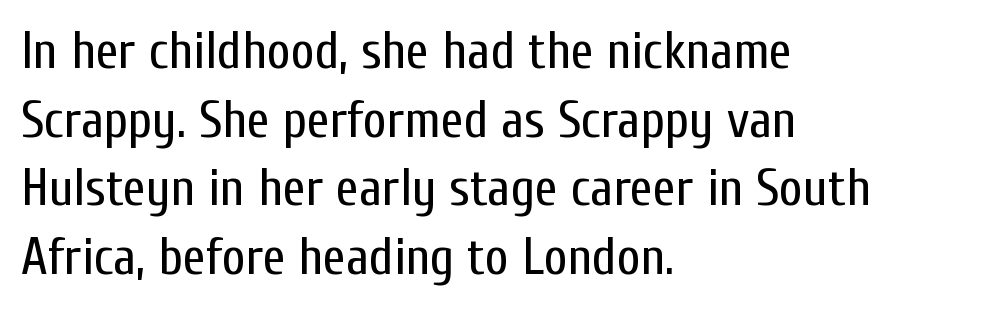
The image shows 52 px regular-weight, condensed sans-serif type, upright; set left-aligned, normal line spacing (1.32x), normal letter spacing, not underlined; low stroke contrast and a medium x-height.
